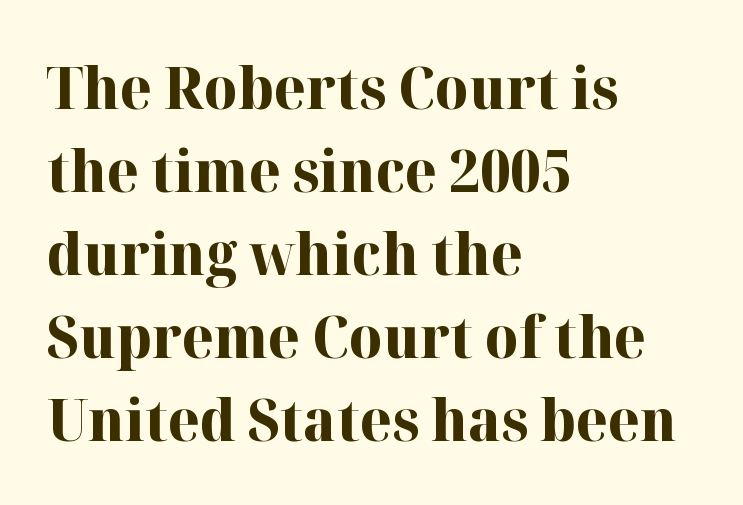
The image shows 58 px bold serif type, upright; set left-aligned, normal line spacing (1.43x), normal letter spacing, not underlined; high stroke contrast and a medium x-height.
